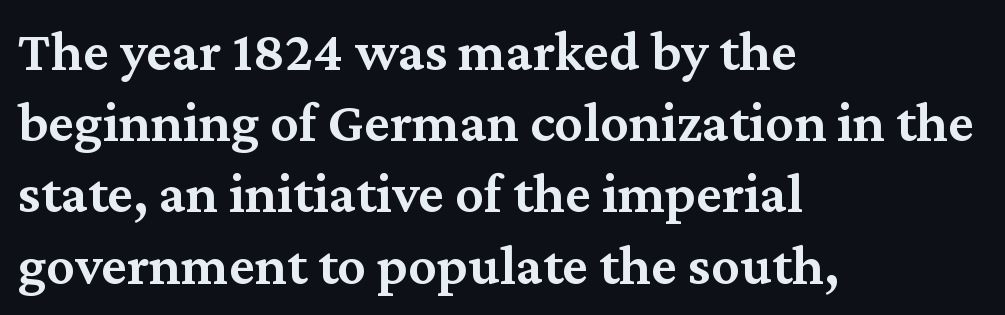
The image shows 57 px semibold serif type, upright; set left-aligned, normal line spacing (1.25x), normal letter spacing, not underlined; medium stroke contrast and a medium x-height.
